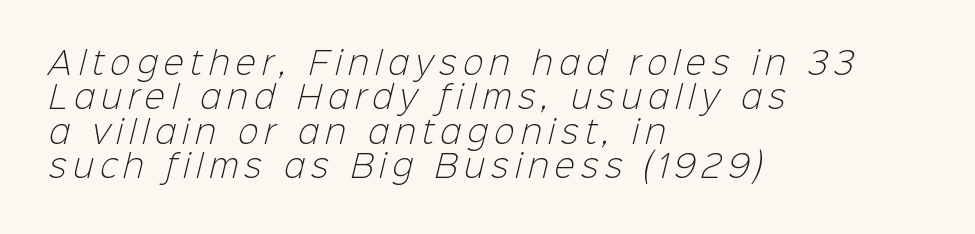
{"serif": "no", "bold": "no", "weight": "light", "width": "normal", "stroke_contrast": "low", "x_height": "medium", "monospaced": "no", "underline": "no", "align": "left", "line_spacing": "tight", "line_spacing_ratio": 1.11, "letter_spacing": "wide", "letter_spacing_em": 0.2, "glyph_px": 31}
